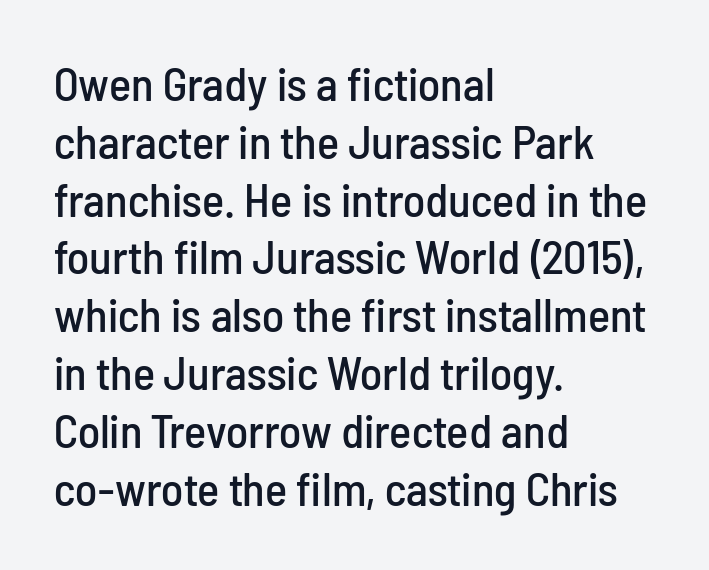
Q: Is the text italic (slanted)? A: No, it is upright.
Q: Is the typeface a serif or a sans-serif typeface? A: Sans-serif.
Q: Is the text underlined? A: No.
Q: How is the paragraph aligned? A: Left-aligned.
Q: Is the spacing between letters normal or unusually wide? A: Normal.
Q: Width (condensed, normal, or wide)? A: Condensed.
Q: Stroke contrast? A: Low.
Q: x-height? A: Medium.
Q: Monospaced? A: No.
